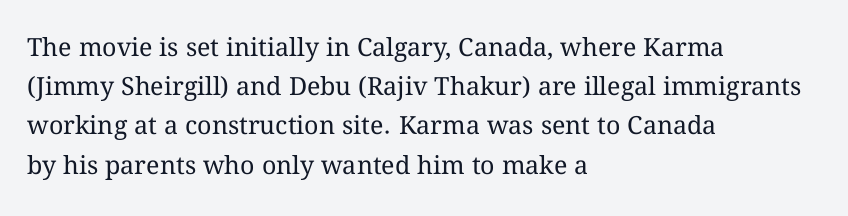
Is this a heavy cut? Hardly; it is regular or lighter. In CSS terms this would be text-align: left. Words appear dense and cohesive because spacing is normal. The gap between lines stays unmarked. Reading down the column, the eye jumps a familiar distance to each next line. This is roman type, the default non-slanted kind.
